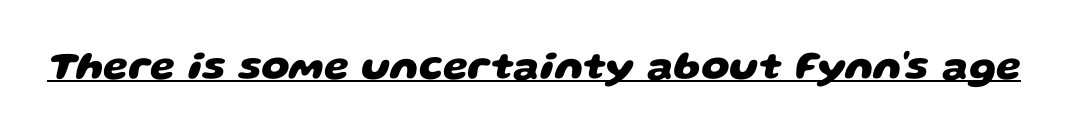
Q: Is the text bold? A: Yes.
Q: Is the typeface a serif or a sans-serif typeface? A: Sans-serif.
Q: Is the text underlined? A: Yes.
Q: Is the spacing between letters normal or unusually wide? A: Normal.
Q: Width (condensed, normal, or wide)? A: Wide.
Q: Stroke contrast? A: Low.
Q: x-height? A: Large.
Q: Monospaced? A: No.
